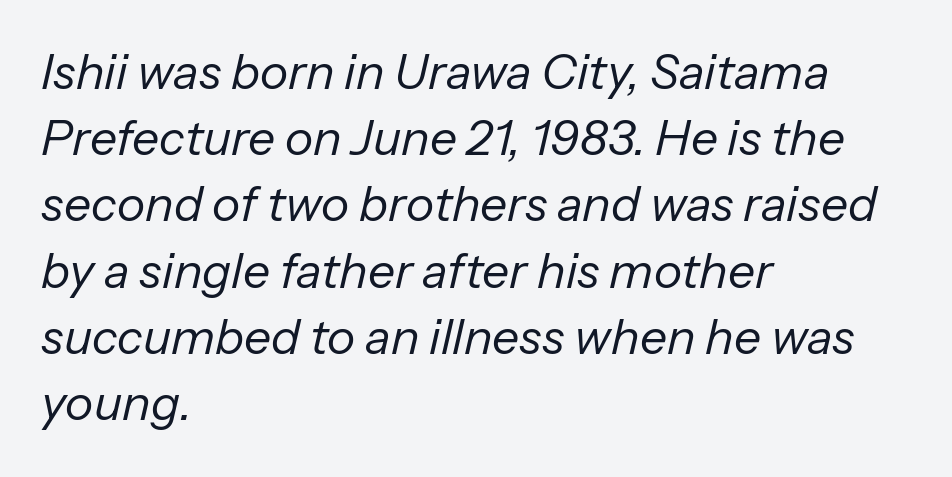
Q: Is the text bold? A: No.
Q: Is the text italic (slanted)? A: Yes, it leans right by about 13 degrees.
Q: Is the text underlined? A: No.
Q: How is the paragraph aligned? A: Left-aligned.
Q: Is the spacing between letters normal or unusually wide? A: Normal.
Q: Is the spacing between lines tight, normal or loose? A: Normal.
Q: Width (condensed, normal, or wide)? A: Normal.
Q: Stroke contrast? A: Low.
Q: x-height? A: Medium.
Q: Monospaced? A: No.
